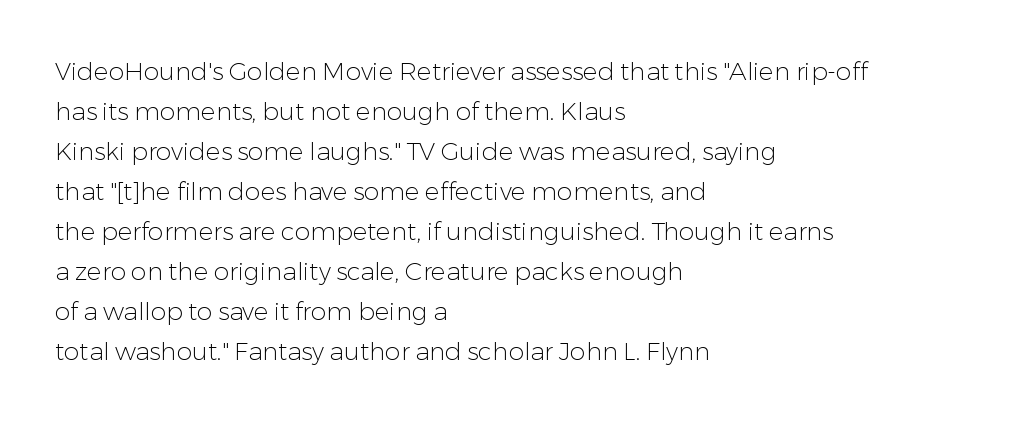
The image shows 25 px text type, upright; set left-aligned, normal line spacing (1.6x), normal letter spacing, not underlined.
